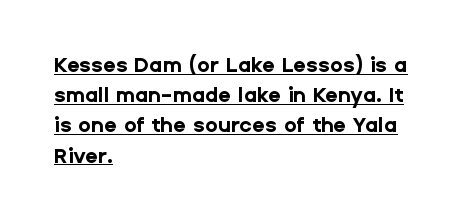
The image shows 21 px bold type, upright; set left-aligned, normal line spacing (1.44x), normal letter spacing, underlined.
